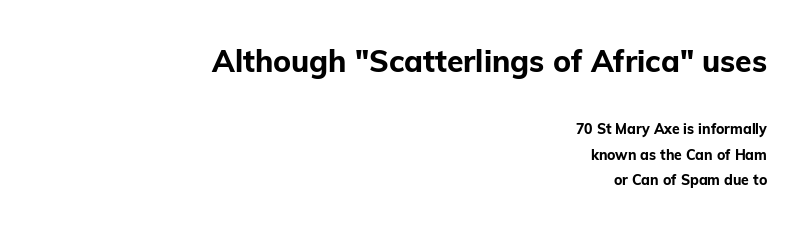
These lines are rendered in a variable-pitch font. Emphasis by weight is at full strength: bold. Just letters on the line, the space beneath them empty. This sample uses a sans-serif face. Posture: straight, roman, zero tilt. Students, note that the glyphs here touch the page at normal intervals.
